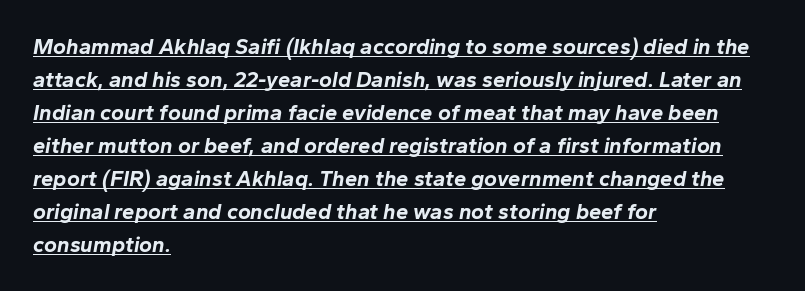
Q: Is the text bold? A: Yes.
Q: Is the text italic (slanted)? A: Yes, it leans right by about 10 degrees.
Q: Is the text underlined? A: Yes.
Q: How is the paragraph aligned? A: Left-aligned.
Q: Is the spacing between letters normal or unusually wide? A: Normal.
Q: Is the spacing between lines tight, normal or loose? A: Normal.
